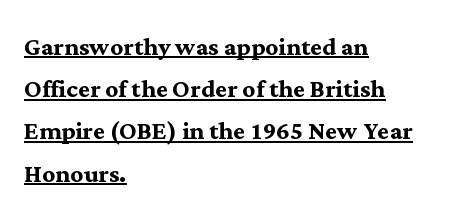
The image shows 32 px semibold serif type, upright; set left-aligned, normal line spacing (1.32x), normal letter spacing, underlined; medium stroke contrast and a medium x-height.
